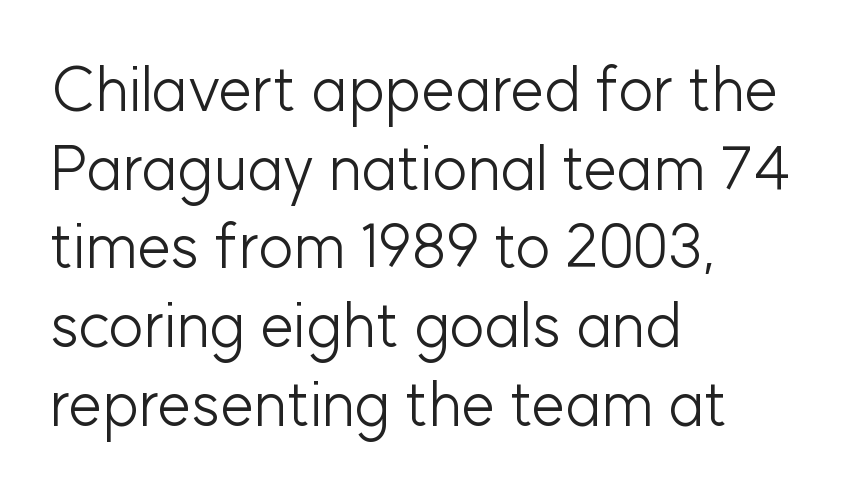
Q: Is the text bold? A: No.
Q: Is the text italic (slanted)? A: No, it is upright.
Q: Is the typeface a serif or a sans-serif typeface? A: Sans-serif.
Q: Is the text underlined? A: No.
Q: How is the paragraph aligned? A: Left-aligned.
Q: Is the spacing between letters normal or unusually wide? A: Normal.
Q: Is the spacing between lines tight, normal or loose? A: Normal.
Q: Width (condensed, normal, or wide)? A: Normal.
Q: Stroke contrast? A: Low.
Q: x-height? A: Medium.
Q: Monospaced? A: No.
